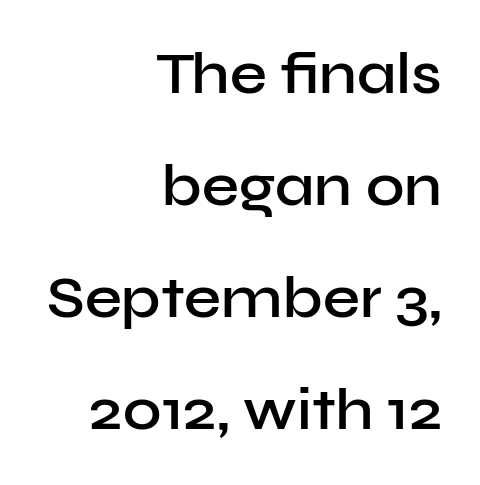
On the weight axis this lands at semibold, roughly 600. To sum up the face: it is a sans, with no serifs. Decoration check: the copy has no underline. Glyph-to-glyph distance matches everyday printed text. Vertical strokes here are truly vertical. Visually the block forms a straight wall on the right and a jagged coastline on the left.
